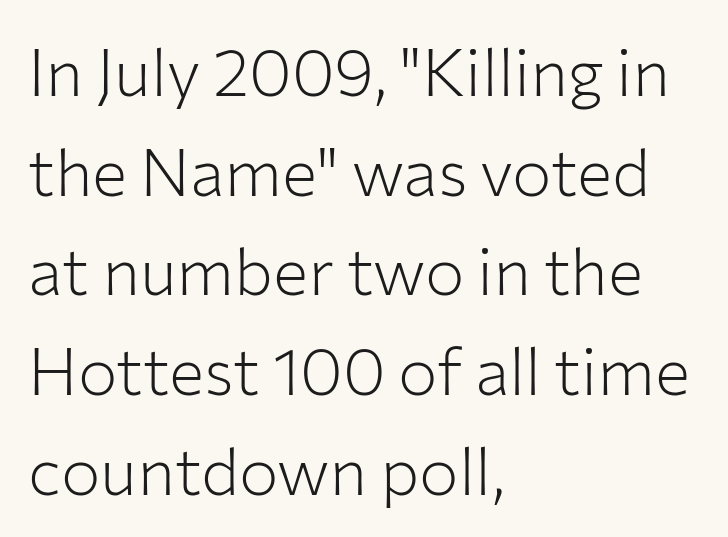
Just letters on the line, the space beneath them empty. Left-aligned paragraph, ragged on the right. The face looks like a standard text weight, possibly lighter. Here the glyphs are tracked normally, forming tight word shapes. The space between consecutive lines is moderate. Spacing verdict: proportional, widths tailored to each character.
